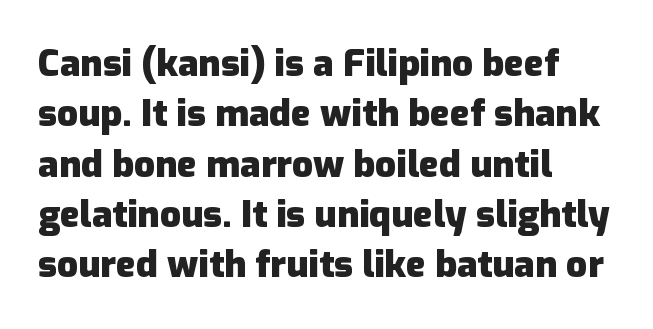
Look at the bottom of the vertical strokes: they stop flat, with no serifs. The lettering holds an erect, upright posture throughout. Rule under the text: the space is simply empty. The letterforms sit shoulder to shoulder at normal distance. You could not count columns in this text — the font is proportionally spaced.
